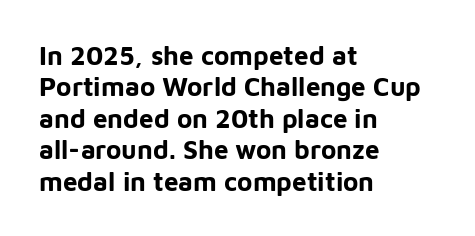
{"italic": "no", "bold": "yes", "underline": "no", "align": "left", "line_spacing_ratio": 1.21, "letter_spacing": "normal", "letter_spacing_em": 0.0, "glyph_px": 26}
